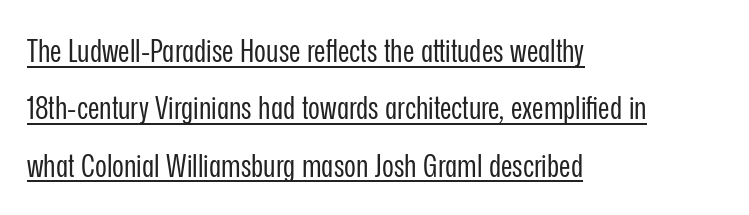
{"serif": "no", "italic": "no", "bold": "no", "weight": "regular", "width": "condensed", "stroke_contrast": "low", "x_height": "medium", "monospaced": "no", "underline": "yes", "align": "left", "line_spacing_ratio": 1.79, "letter_spacing": "normal", "letter_spacing_em": 0.0, "glyph_px": 32}
